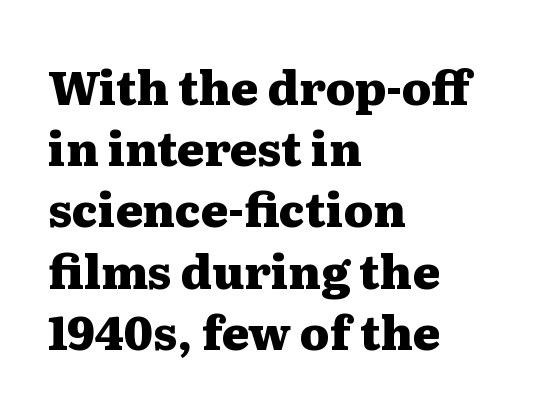
Line beginnings align vertically; line endings do not. The face used here is proportionally spaced, like ordinary book or web type. The rendering uses a bold face; every stroke is thick and dark. Leading: standard. Unmarked baselines from the first word to the last.
